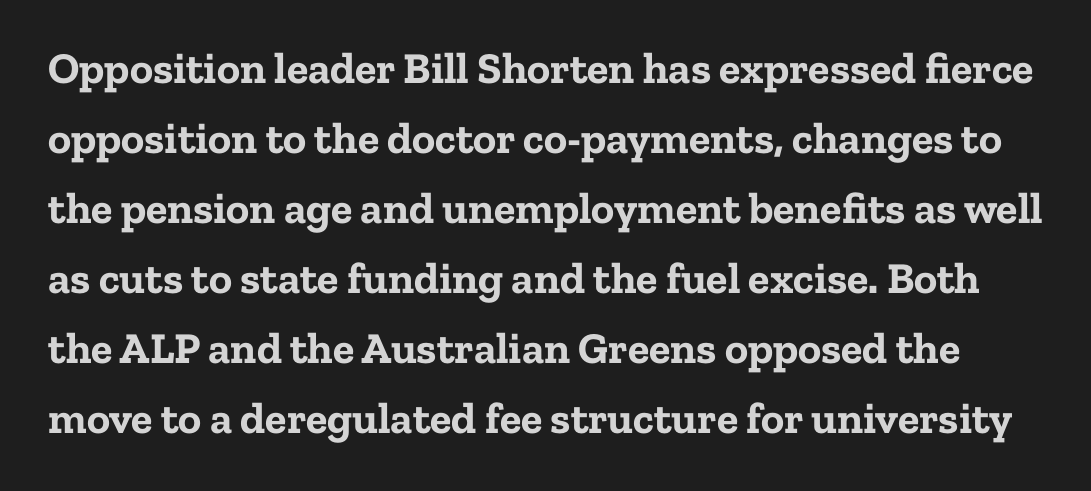
{"serif": "yes", "italic": "no", "bold": "yes", "weight": "bold", "width": "normal", "stroke_contrast": "low", "x_height": "medium", "monospaced": "no", "underline": "no", "line_spacing": "normal", "line_spacing_ratio": 1.59, "letter_spacing": "normal", "letter_spacing_em": 0.0, "glyph_px": 44}
